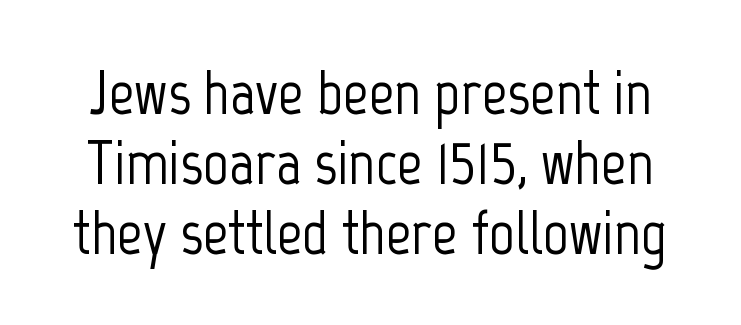
The image shows 63 px condensed sans-serif type, upright; set tight line spacing (1.11x), normal letter spacing, not underlined; low stroke contrast and a medium x-height.
